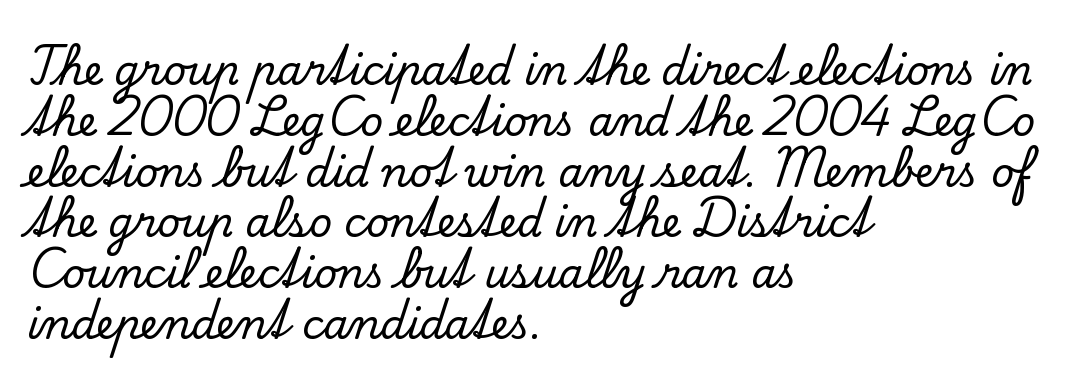
Q: Is the text italic (slanted)? A: Yes.
Q: Is the typeface a serif or a sans-serif typeface? A: Serif.
Q: Is the text underlined? A: No.
Q: How is the paragraph aligned? A: Left-aligned.
Q: Is the spacing between letters normal or unusually wide? A: Normal.
Q: Is the spacing between lines tight, normal or loose? A: Normal.
Q: Width (condensed, normal, or wide)? A: Normal.
Q: Stroke contrast? A: Low.
Q: x-height? A: Small.
Q: Monospaced? A: No.
